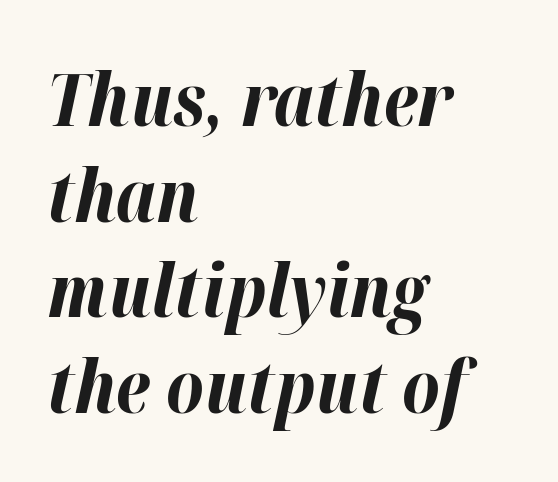
Q: Is the text bold? A: Yes.
Q: Is the text italic (slanted)? A: Yes, it leans right by about 12 degrees.
Q: Is the text underlined? A: No.
Q: How is the paragraph aligned? A: Left-aligned.
Q: Is the spacing between letters normal or unusually wide? A: Normal.
Q: Is the spacing between lines tight, normal or loose? A: Normal.
Q: Width (condensed, normal, or wide)? A: Normal.
Q: Stroke contrast? A: High.
Q: x-height? A: Medium.
Q: Monospaced? A: No.
